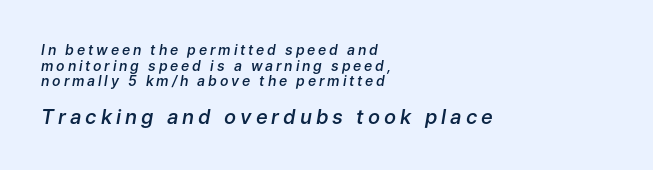
The image shows 20 px text type, italic (leaning right); set left-aligned, tight line spacing (1.11x), unusually wide letter spacing (+0.2 em), not underlined; the second (bottom) block is 1.43x larger.
